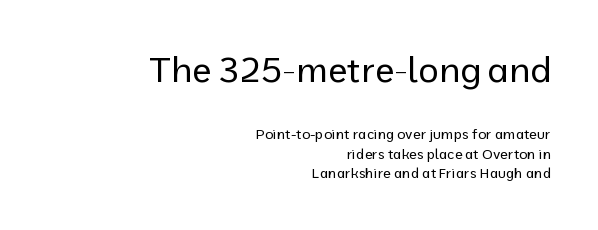
Q: Is the text bold? A: No.
Q: Is the text italic (slanted)? A: No, it is upright.
Q: Is the typeface a serif or a sans-serif typeface? A: Sans-serif.
Q: Is the text underlined? A: No.
Q: How is the paragraph aligned? A: Right-aligned.
Q: Is the spacing between letters normal or unusually wide? A: Normal.
Q: Is the spacing between lines tight, normal or loose? A: Normal.
Q: Which block of text is set in a larger size, the first (top) or the second (bottom)? A: The first (top) one.
Q: Width (condensed, normal, or wide)? A: Normal.
Q: Stroke contrast? A: Low.
Q: x-height? A: Medium.
Q: Monospaced? A: No.
